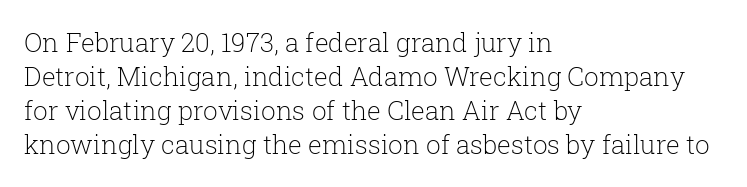
The image shows 26 px text type, upright; set left-aligned, normal line spacing (1.31x), normal letter spacing, not underlined.
